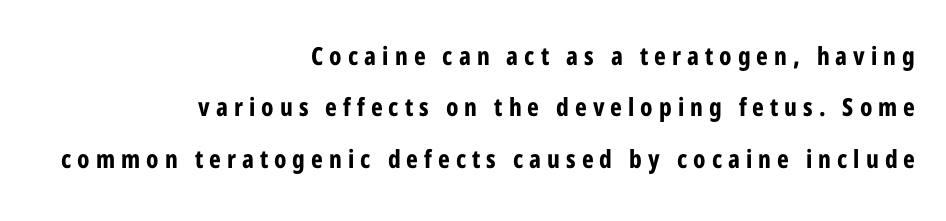
These lines stand farther apart than default settings would place them. The rendering inserts visible extra space after every character. The font's upright variant was chosen for this text. Each glyph is drawn with heavy, bold strokes. Does the copy run flush right? Yes — the right margin is perfectly even.
